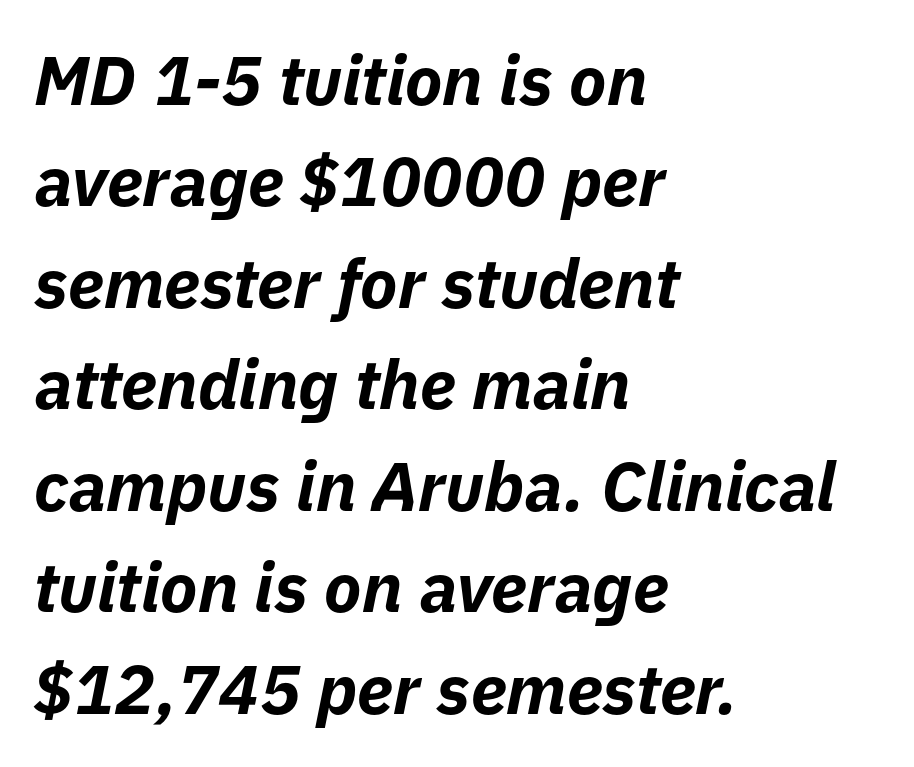
{"italic": "yes", "lean": "right", "slant_degrees": 11, "bold": "yes", "weight": "bold", "width": "normal", "stroke_contrast": "low", "x_height": "medium", "monospaced": "no", "underline": "no", "align": "left", "line_spacing": "normal", "line_spacing_ratio": 1.47, "letter_spacing": "normal", "letter_spacing_em": 0.0, "glyph_px": 69}
